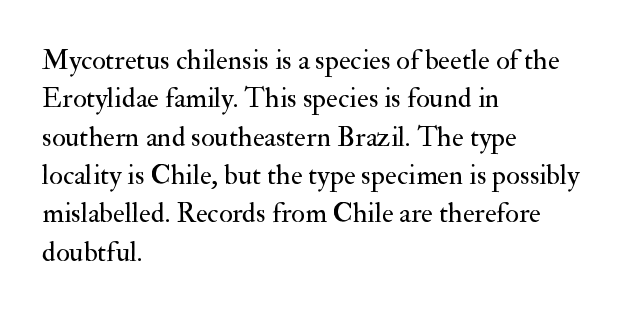
Leading matches the norm, producing a regular column. Compared with typical body copy, the letter spacing here is the same. Reading down the block, your eye returns to a fixed left position each line. Is this a sans? No — the strokes have serifs.
